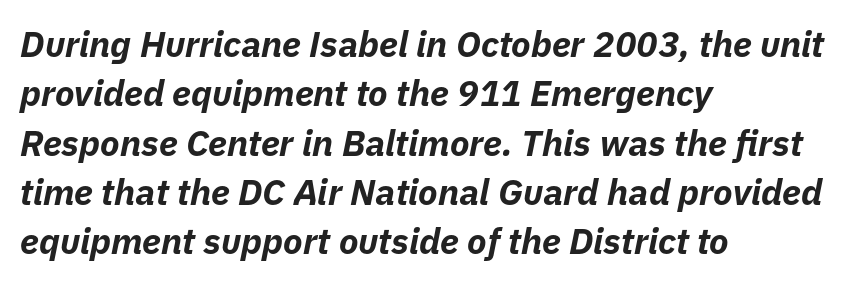
{"italic": "yes", "lean": "right", "slant_degrees": 11, "bold": "yes", "weight": "bold", "width": "normal", "stroke_contrast": "low", "x_height": "medium", "monospaced": "no", "underline": "no", "align": "left", "line_spacing": "normal", "line_spacing_ratio": 1.37, "letter_spacing": "normal", "letter_spacing_em": 0.0, "glyph_px": 36}
